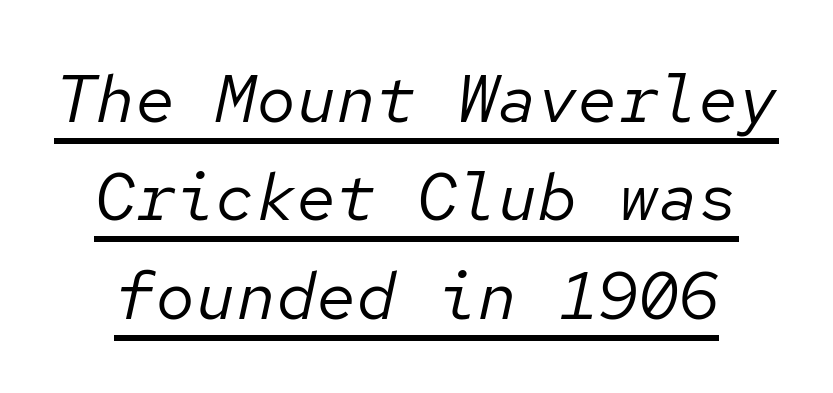
{"italic": "yes", "lean": "right", "slant_degrees": 12, "bold": "no", "weight": "regular", "width": "normal", "stroke_contrast": "low", "x_height": "medium", "monospaced": "yes", "underline": "yes", "line_spacing": "normal", "line_spacing_ratio": 1.47, "letter_spacing": "normal", "letter_spacing_em": 0.0, "glyph_px": 67}
